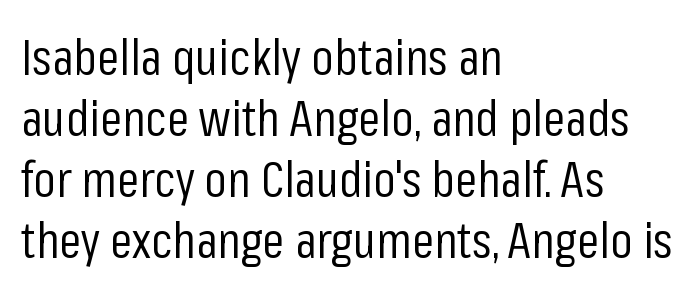
{"serif": "no", "italic": "no", "bold": "no", "weight": "regular", "width": "condensed", "stroke_contrast": "low", "x_height": "medium", "monospaced": "no", "underline": "no", "align": "left", "line_spacing_ratio": 1.22, "letter_spacing": "normal", "letter_spacing_em": 0.0, "glyph_px": 50}
